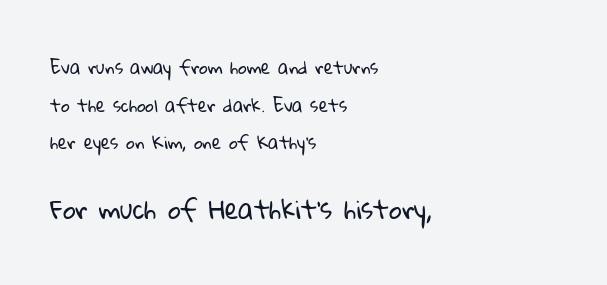
The image shows 25 px text type; set left-aligned, loose line spacing (2.22x), normal letter spacing, not underlined; the second (bottom) block is 1.47x larger.
